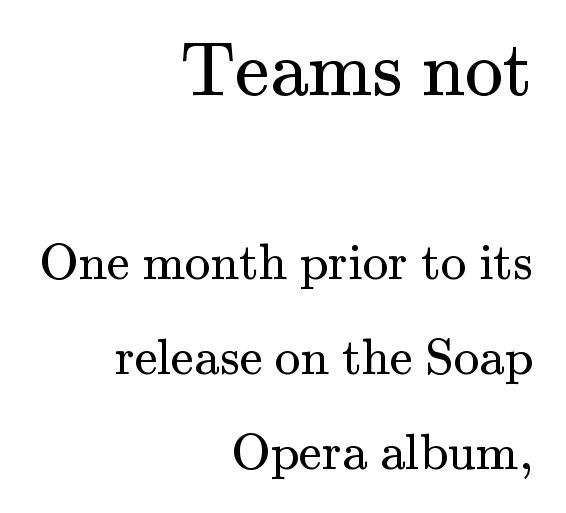
The image shows 77 px regular-weight serif type, upright; set right-aligned, line spacing 1.86x, normal letter spacing, not underlined; the first (top) block is 1.51x larger; medium stroke contrast and a small x-height.
